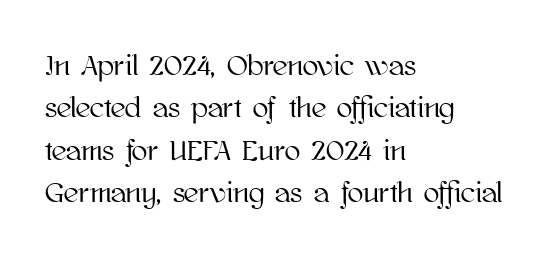
{"italic": "no", "width": "normal", "stroke_contrast": "high", "x_height": "medium", "monospaced": "no", "underline": "no", "align": "left", "line_spacing": "normal", "line_spacing_ratio": 1.46, "letter_spacing": "normal", "letter_spacing_em": 0.0, "glyph_px": 29}
